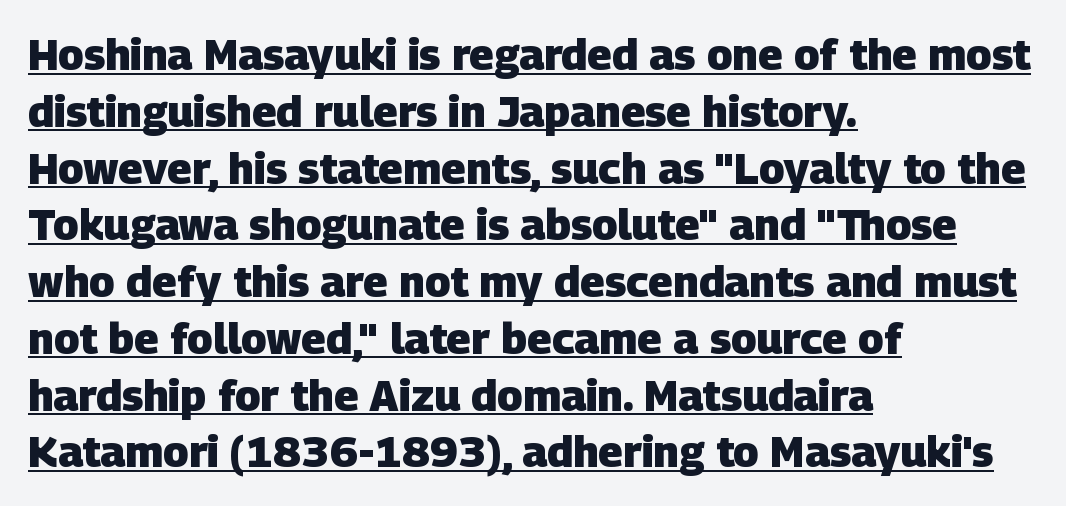
Q: Is the text bold? A: Yes.
Q: Is the typeface a serif or a sans-serif typeface? A: Sans-serif.
Q: Is the text underlined? A: Yes.
Q: How is the paragraph aligned? A: Left-aligned.
Q: Is the spacing between letters normal or unusually wide? A: Normal.
Q: Is the spacing between lines tight, normal or loose? A: Normal.
Q: Width (condensed, normal, or wide)? A: Normal.
Q: Stroke contrast? A: Low.
Q: x-height? A: Large.
Q: Monospaced? A: No.
